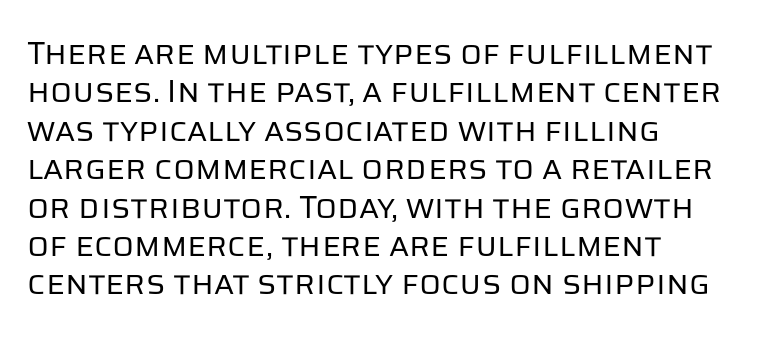
The image shows 32 px regular-weight sans-serif type, upright; set left-aligned, line spacing 1.2x, normal letter spacing, not underlined; low stroke contrast and a large x-height.
